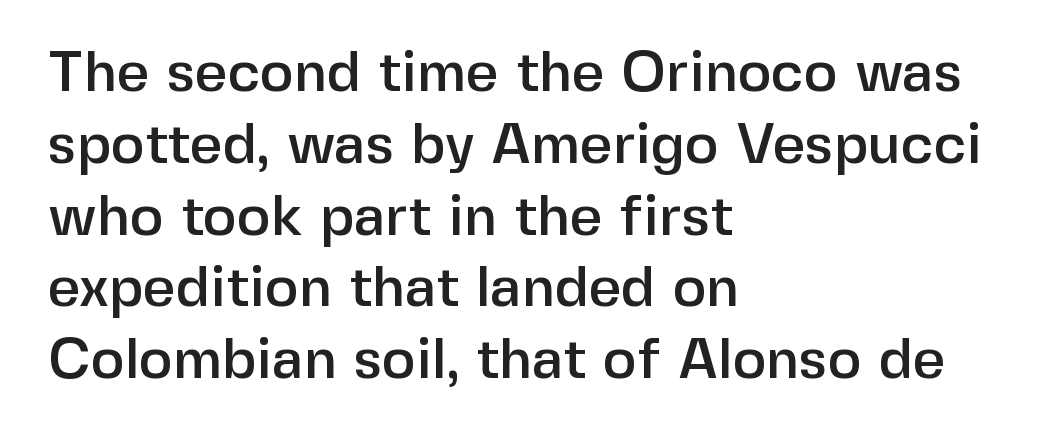
The image shows 57 px sans-serif type, upright; set left-aligned, normal line spacing (1.26x), normal letter spacing, not underlined; low stroke contrast and a medium x-height.
